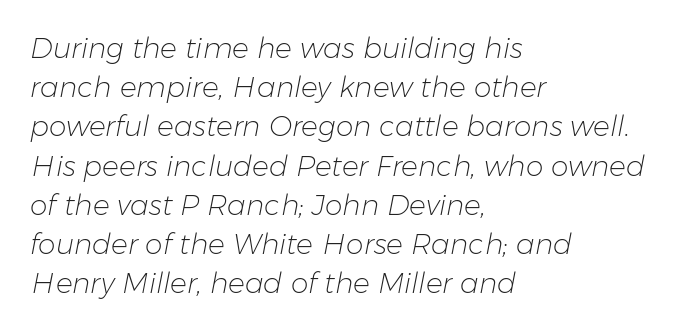
The letters advance in unequal steps, a hallmark of proportional type. The typography opts for an oblique posture over an upright one. This block has exactly the height ordinary leading produces. In CSS terms this would be text-align: left. Plain, unruled lines of type.
